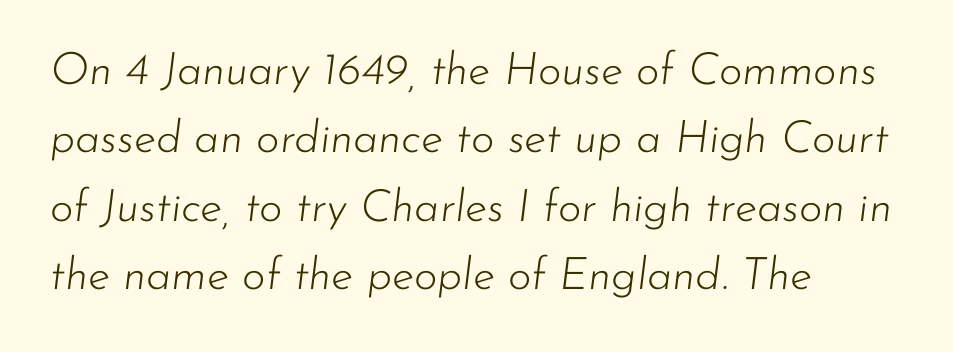
The image shows 45 px light type, italic (leaning right); set left-aligned, normal line spacing (1.52x), normal letter spacing, not underlined; low stroke contrast and a small x-height.
